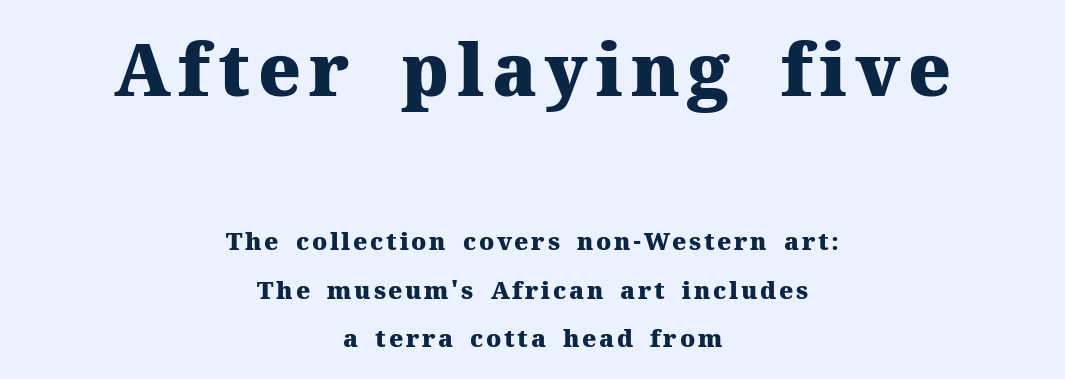
The image shows 72 px heavy serif type, upright; set centered, loose line spacing (2.01x), not underlined; the first (top) block is 3.0x larger; medium stroke contrast and a medium x-height.
